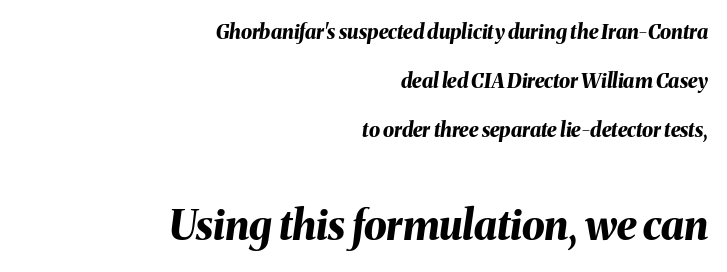
The second block has been scaled up relative to the first. Reading down the block, your eye finds every line finishing at a fixed right position. The strip under each line holds only bare page. The lettering tilts uniformly, giving the passage an italic look. The passage shown is typed in a proportional face where columns would drift. Bold? Absolutely — the strokes are thick and heavy.
